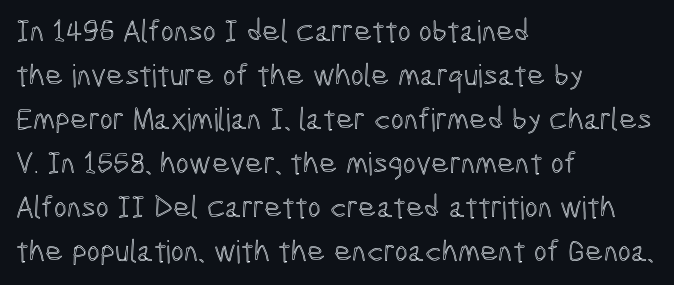
Each line starts at the same left margin while the right side varies. The passage shown has conventional tracking throughout. Posture: vertical. Looks like regular typesetting: each glyph gets only the width it needs. Check under the words: just untouched page. Quick note: interline space is typical.
